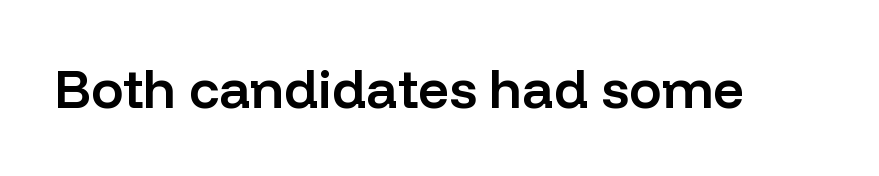
{"serif": "no", "italic": "no", "bold": "semi", "weight": "semibold", "width": "normal", "stroke_contrast": "low", "x_height": "medium", "monospaced": "no", "underline": "no", "letter_spacing": "normal", "letter_spacing_em": 0.0, "glyph_px": 54}
